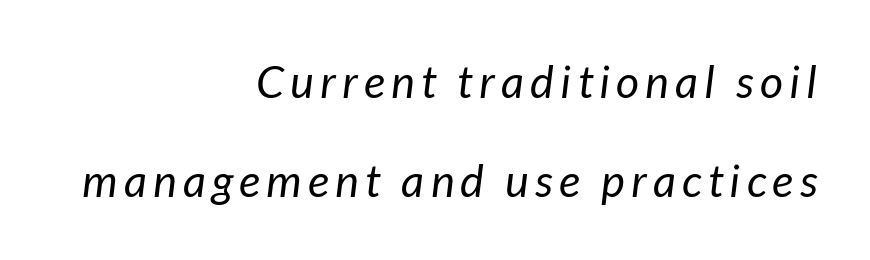
Q: Is the text bold? A: No.
Q: Is the text italic (slanted)? A: Yes, it leans right by about 7 degrees.
Q: Is the text underlined? A: No.
Q: How is the paragraph aligned? A: Right-aligned.
Q: Is the spacing between lines tight, normal or loose? A: Loose.
Q: Width (condensed, normal, or wide)? A: Normal.
Q: Stroke contrast? A: Low.
Q: x-height? A: Medium.
Q: Monospaced? A: No.
